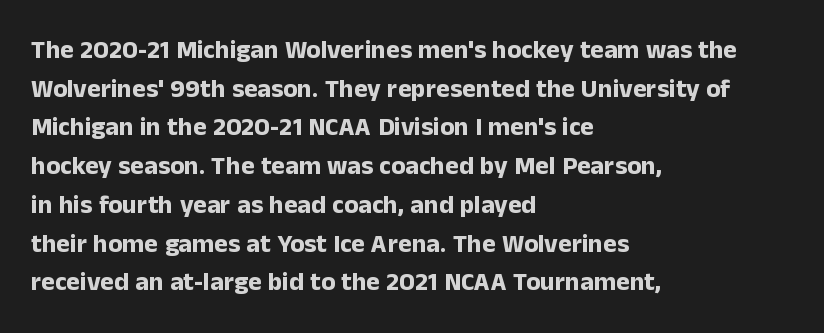
{"italic": "no", "bold": "yes", "underline": "no", "align": "left", "line_spacing": "normal", "line_spacing_ratio": 1.49, "letter_spacing": "normal", "letter_spacing_em": 0.0, "glyph_px": 26}
